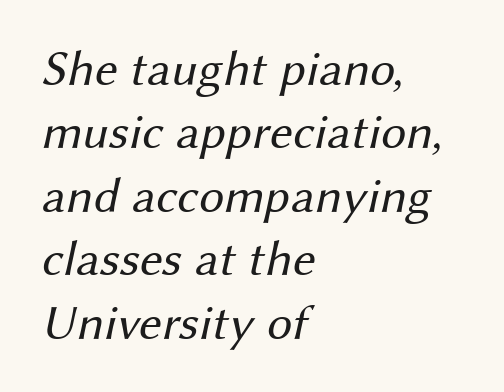
Q: Is the text bold? A: No.
Q: Is the typeface a serif or a sans-serif typeface? A: Sans-serif.
Q: Is the text underlined? A: No.
Q: How is the paragraph aligned? A: Left-aligned.
Q: Is the spacing between letters normal or unusually wide? A: Normal.
Q: Is the spacing between lines tight, normal or loose? A: Normal.
Q: Width (condensed, normal, or wide)? A: Normal.
Q: Stroke contrast? A: Medium.
Q: x-height? A: Medium.
Q: Monospaced? A: No.
